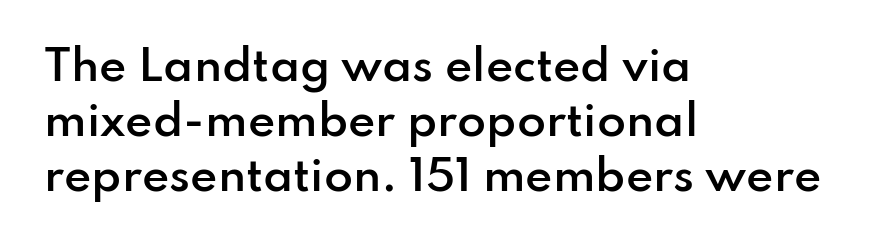
Words float on clear page, feet unadorned. Students, observe: this is what conventionally led text looks like. Do the characters align in a grid? No, the font is proportional. The letters carry no serifs — their stems end cleanly without finishing strokes. Vertical strokes here are truly vertical. These lines stack with their left ends in a neat column.
